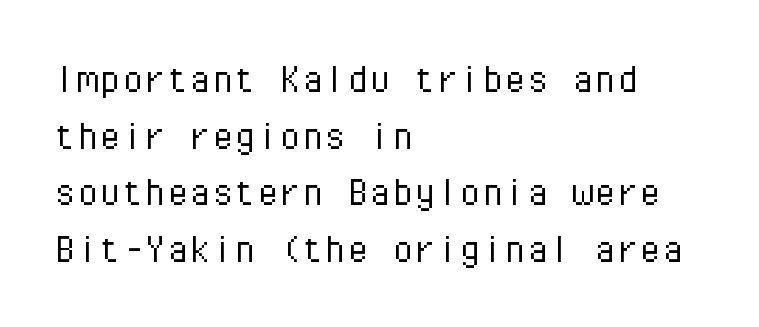
Line starts are locked; line ends wander. Reading down the column, the eye jumps a familiar distance to each next line. Glance below the letters and you will spot only blank space. These lines are rendered in a fixed-pitch font. Serif or sans? Sans — the stroke terminals are bare. Ordinary non-slanted type is in use.
